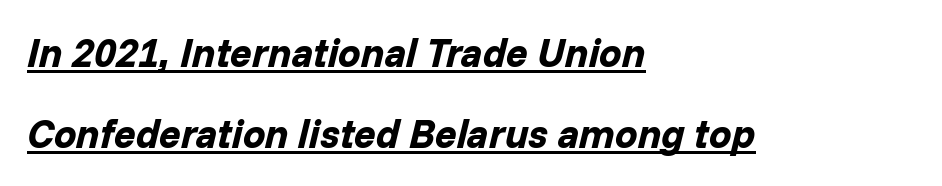
The image shows 40 px bold type, italic (leaning right); set left-aligned, loose line spacing (2.03x), normal letter spacing, underlined; low stroke contrast and a medium x-height.
